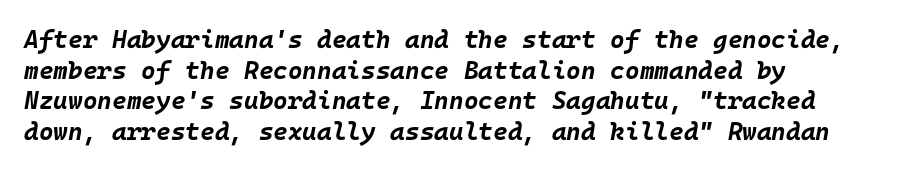
{"italic": "yes", "lean": "right", "slant_degrees": 10, "bold": "yes", "underline": "no", "align": "left", "line_spacing_ratio": 1.23, "letter_spacing": "normal", "letter_spacing_em": 0.0, "glyph_px": 25}
